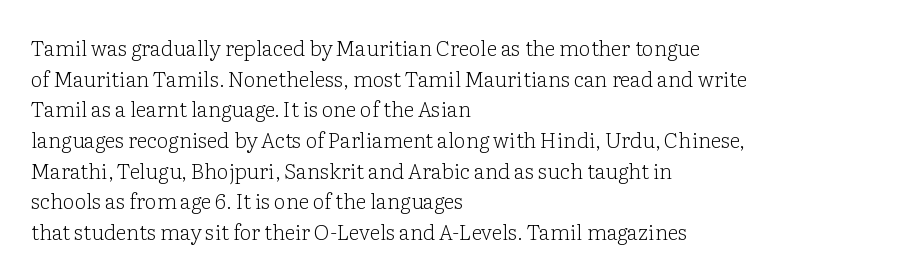
{"italic": "no", "bold": "no", "underline": "no", "align": "left", "line_spacing": "normal", "line_spacing_ratio": 1.46, "letter_spacing": "normal", "letter_spacing_em": 0.0, "glyph_px": 21}
